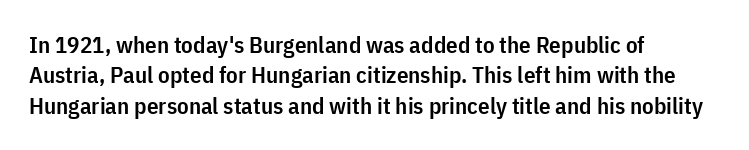
The image shows 23 px text type, upright; set left-aligned, normal line spacing (1.32x), normal letter spacing, not underlined.
